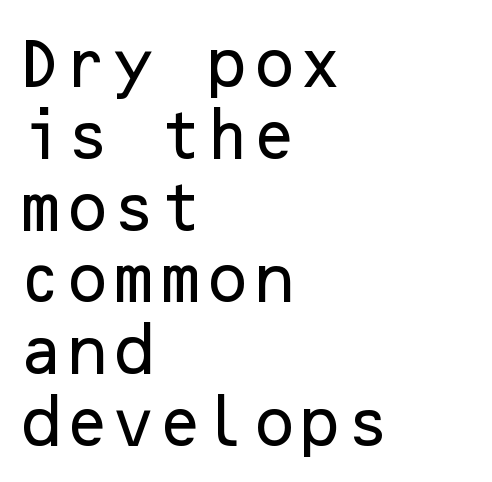
The image shows 54 px sans-serif type, upright; set left-aligned, normal line spacing (1.33x), normal letter spacing, not underlined; low stroke contrast and a medium x-height.
